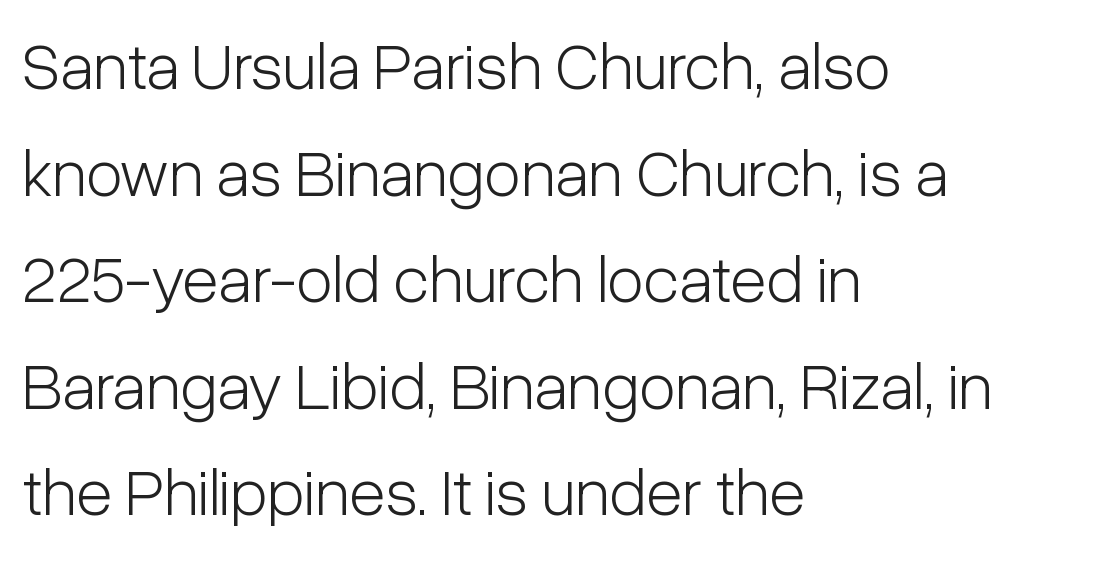
Q: Is the text bold? A: No.
Q: Is the text italic (slanted)? A: No, it is upright.
Q: Is the typeface a serif or a sans-serif typeface? A: Sans-serif.
Q: Is the text underlined? A: No.
Q: How is the paragraph aligned? A: Left-aligned.
Q: Is the spacing between letters normal or unusually wide? A: Normal.
Q: Is the spacing between lines tight, normal or loose? A: Normal.
Q: Width (condensed, normal, or wide)? A: Condensed.
Q: Stroke contrast? A: Low.
Q: x-height? A: Medium.
Q: Monospaced? A: No.
